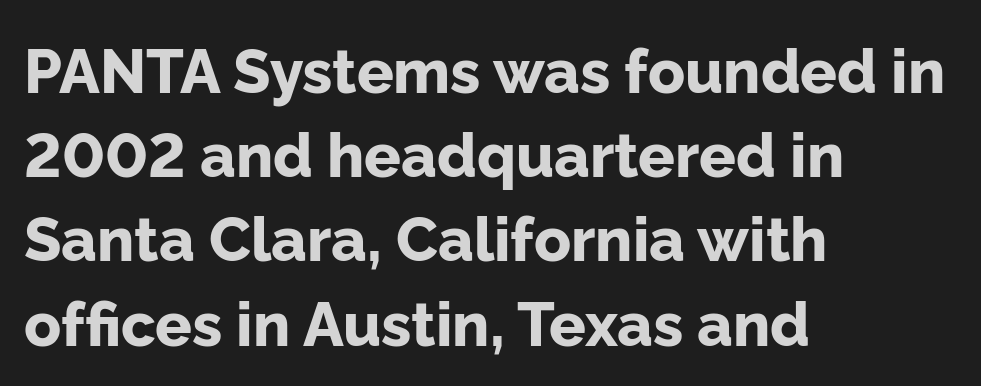
{"serif": "no", "italic": "no", "bold": "yes", "weight": "bold", "width": "normal", "stroke_contrast": "low", "x_height": "medium", "monospaced": "no", "underline": "no", "align": "left", "line_spacing": "normal", "line_spacing_ratio": 1.38, "letter_spacing": "normal", "letter_spacing_em": 0.0, "glyph_px": 61}
